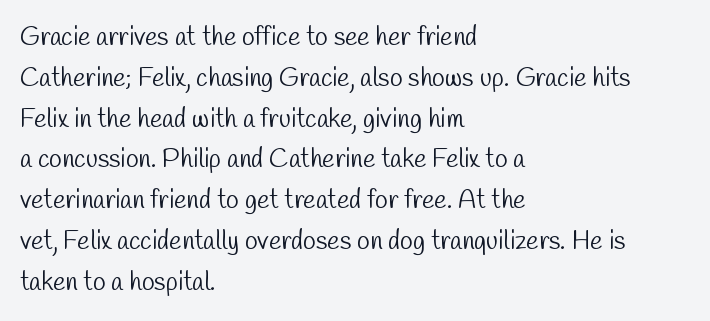
The image shows 26 px text type; set left-aligned, normal line spacing (1.57x), normal letter spacing, not underlined.
